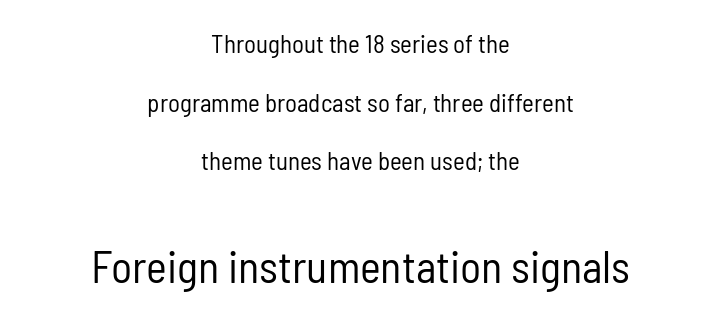
Q: Is the text bold? A: No.
Q: Is the text italic (slanted)? A: No, it is upright.
Q: Is the typeface a serif or a sans-serif typeface? A: Sans-serif.
Q: Is the text underlined? A: No.
Q: How is the paragraph aligned? A: Centered.
Q: Is the spacing between letters normal or unusually wide? A: Normal.
Q: Is the spacing between lines tight, normal or loose? A: Loose.
Q: Which block of text is set in a larger size, the first (top) or the second (bottom)? A: The second (bottom) one.
Q: Width (condensed, normal, or wide)? A: Condensed.
Q: Stroke contrast? A: Low.
Q: x-height? A: Medium.
Q: Monospaced? A: No.
